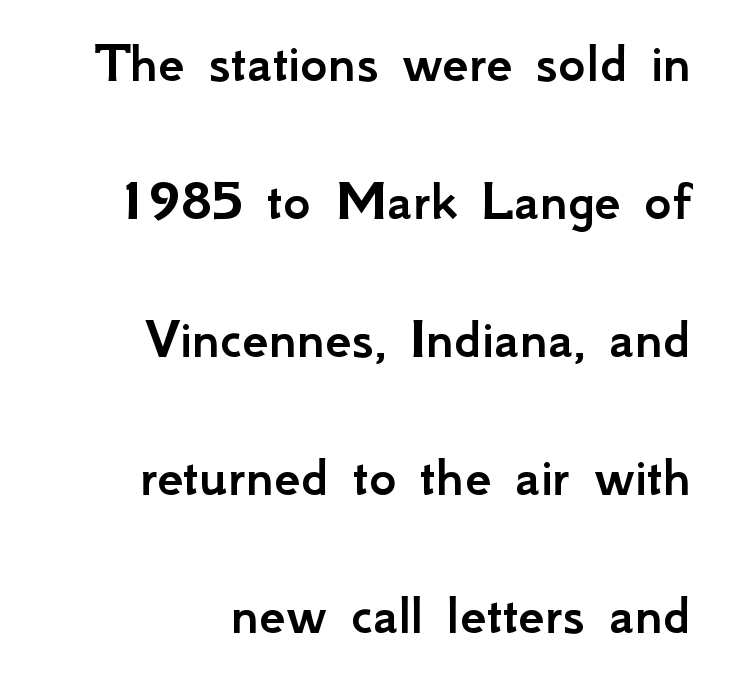
Reading down the block, your eye finds every line finishing at a fixed right position. The foot of each line stays bare and open. The letters advance in unequal steps, a hallmark of proportional type. These lines were composed using upright roman letters. The characters display no serif detailing; their extremities are plain.
